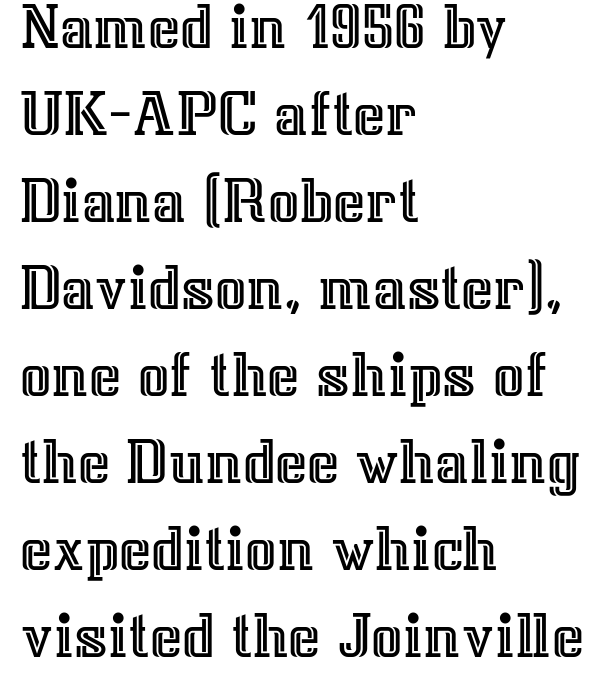
The image shows 69 px text type, upright; set left-aligned, normal line spacing (1.26x), normal letter spacing, not underlined; a medium x-height.
